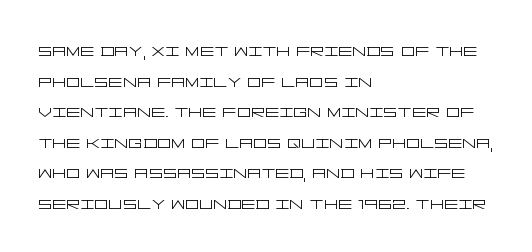
Here the glyphs are tracked normally, forming tight word shapes. This sample keeps an unexceptional amount of space between lines. Every character sits straight up, as roman type does. Each stroke keeps to a modest, everyday thickness or less. This rendering uses left alignment, leaving the right contour irregular. Descenders are the only things crossing below the line.
